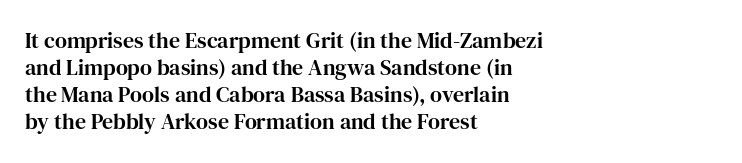
{"italic": "no", "underline": "no", "align": "left", "line_spacing_ratio": 1.23, "letter_spacing": "normal", "letter_spacing_em": 0.0, "glyph_px": 22}
